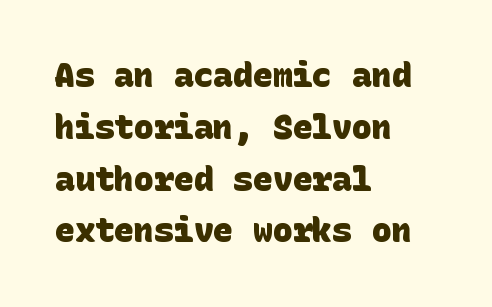
{"serif": "no", "bold": "yes", "weight": "heavy", "width": "normal", "stroke_contrast": "low", "x_height": "large", "underline": "no", "align": "left", "line_spacing": "normal", "line_spacing_ratio": 1.57, "letter_spacing": "normal", "letter_spacing_em": 0.0, "glyph_px": 33}
